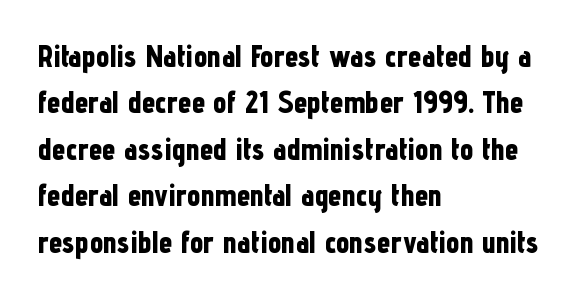
Q: Is the text bold? A: Yes.
Q: Is the text italic (slanted)? A: No, it is upright.
Q: Is the typeface a serif or a sans-serif typeface? A: Sans-serif.
Q: Is the text underlined? A: No.
Q: How is the paragraph aligned? A: Left-aligned.
Q: Is the spacing between letters normal or unusually wide? A: Normal.
Q: Is the spacing between lines tight, normal or loose? A: Normal.
Q: Width (condensed, normal, or wide)? A: Condensed.
Q: Stroke contrast? A: Low.
Q: x-height? A: Medium.
Q: Monospaced? A: No.
